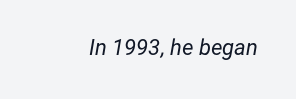
The image shows 22 px text type, italic (leaning right); set normal letter spacing, not underlined.
